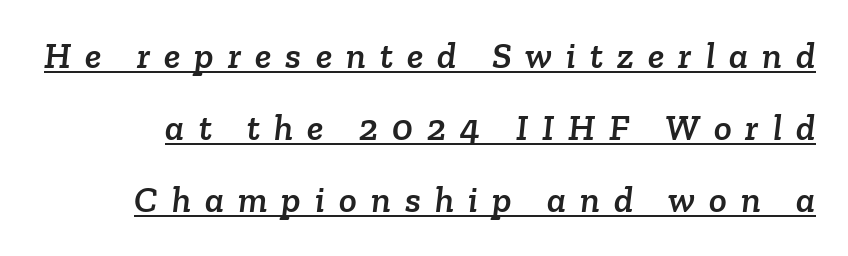
The image shows 37 px serif type; set loose line spacing (1.95x), unusually wide letter spacing (+0.38 em), underlined; low stroke contrast and a medium x-height.
